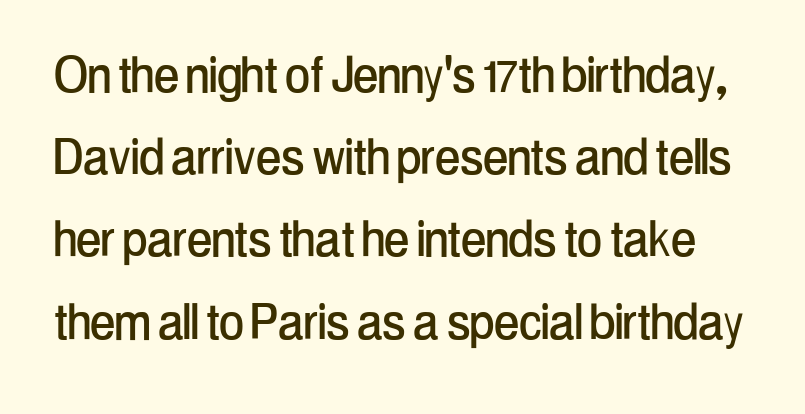
{"serif": "no", "italic": "no", "width": "condensed", "stroke_contrast": "low", "x_height": "medium", "monospaced": "no", "underline": "no", "line_spacing": "normal", "line_spacing_ratio": 1.37, "letter_spacing": "normal", "letter_spacing_em": 0.0, "glyph_px": 60}
